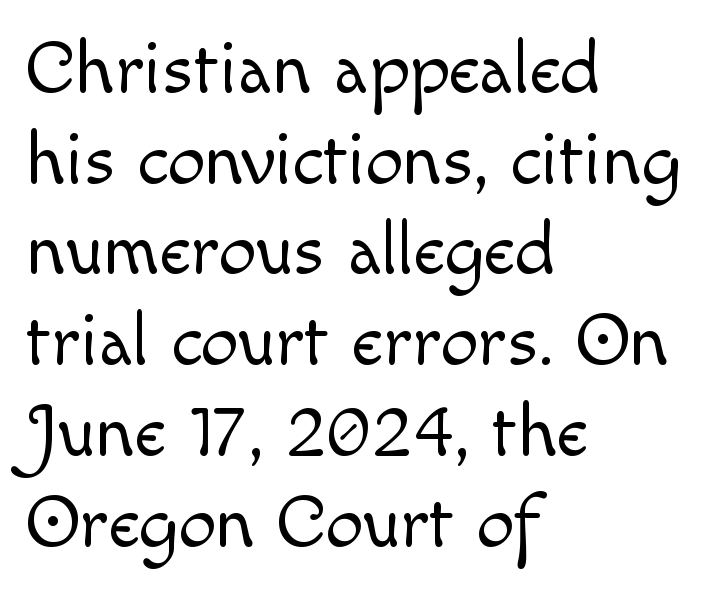
Q: Is the text bold? A: No.
Q: Is the text italic (slanted)? A: No, it is upright.
Q: Is the text underlined? A: No.
Q: How is the paragraph aligned? A: Left-aligned.
Q: Is the spacing between letters normal or unusually wide? A: Normal.
Q: Width (condensed, normal, or wide)? A: Normal.
Q: x-height? A: Small.
Q: Monospaced? A: No.
